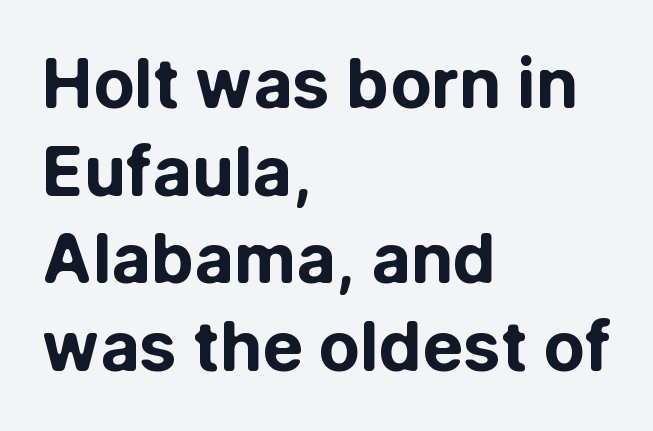
The rendering uses natural spacing where letterforms have individual widths. Observe the absence of serifs on each vertical stroke in this sample. Observe the ordinary spacing: letters are neighbours, not strangers. Clear beneath every line of the passage.
